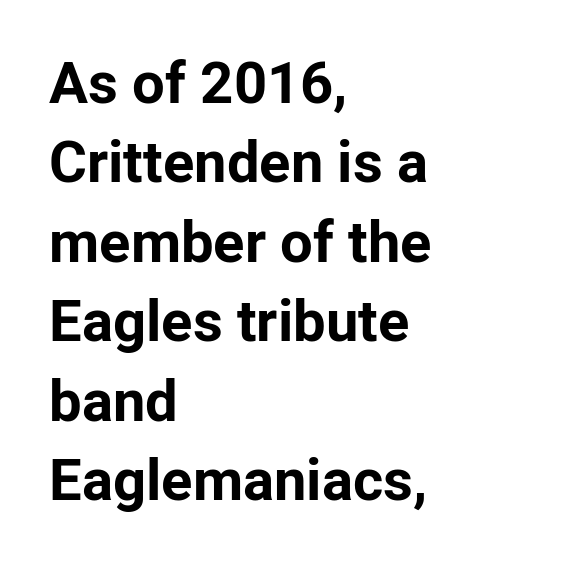
Spacing verdict: proportional, widths tailored to each character. Type style note: lacks serifs. Type without underlining. This sample is left-justified, so line endings fall wherever the words run out. A typesetter would call this leading conventional body-copy spacing. These lines were composed using upright roman letters.
